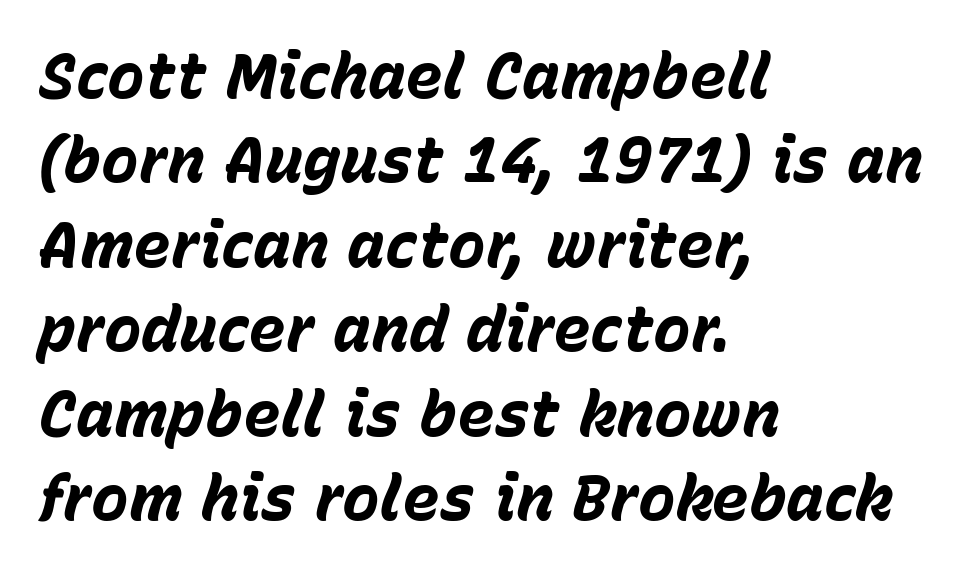
Q: Is the text bold? A: Yes.
Q: Is the text italic (slanted)? A: Yes, it leans right by about 15 degrees.
Q: Is the text underlined? A: No.
Q: How is the paragraph aligned? A: Left-aligned.
Q: Is the spacing between letters normal or unusually wide? A: Normal.
Q: Is the spacing between lines tight, normal or loose? A: Normal.
Q: Width (condensed, normal, or wide)? A: Normal.
Q: Stroke contrast? A: Low.
Q: x-height? A: Medium.
Q: Monospaced? A: No.
